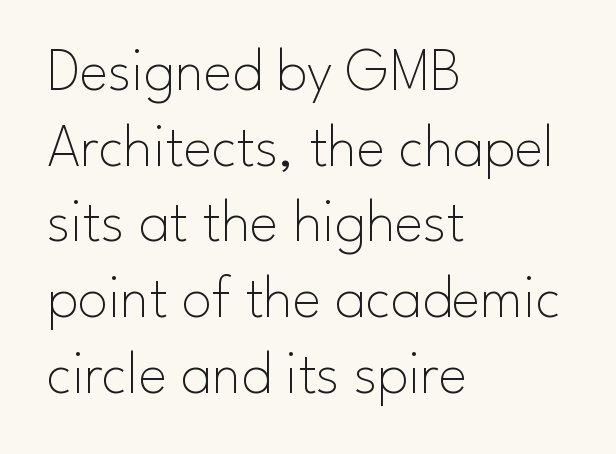
The image shows 61 px thin sans-serif type, upright; set left-aligned, line spacing 1.24x, normal letter spacing, not underlined; low stroke contrast and a small x-height.
